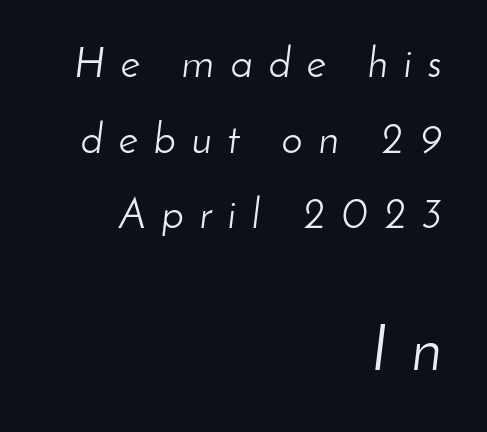
The image shows 63 px light type, italic (leaning right); set right-aligned, line spacing 1.8x, unusually wide letter spacing (+0.38 em), not underlined; the second (bottom) block is 1.5x larger; low stroke contrast and a small x-height.
